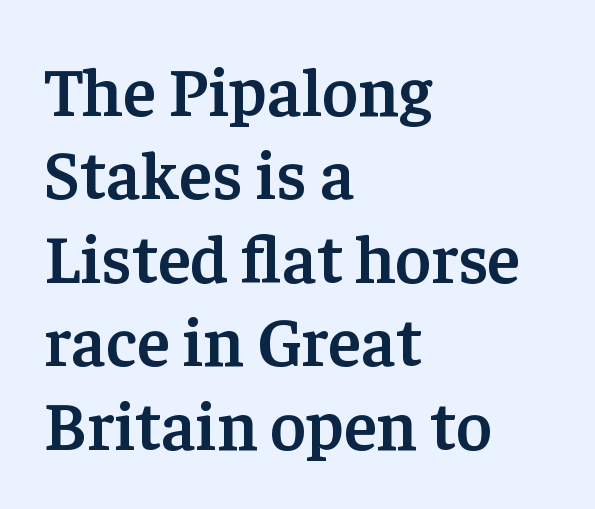
Nobody touched the tracking dial on this one. This rendering features lettering with no underline. The font's upright variant was chosen for this text. Firm but not heavy-handed strokes: this text is semibold. Think of a printed novel: that variable character pitch is what you see here. Observe the serifs anchoring each vertical stroke in this sample.
